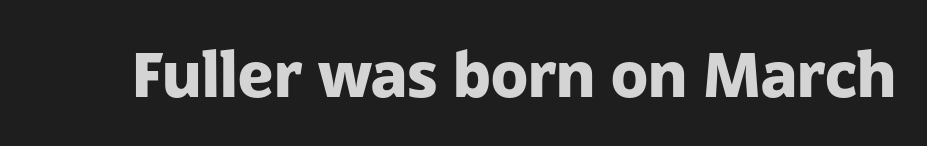
The image shows 61 px heavy sans-serif type, upright; set normal letter spacing, not underlined; low stroke contrast and a medium x-height.
